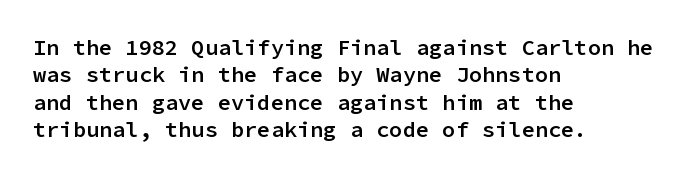
{"italic": "no", "bold": "semi", "underline": "no", "align": "left", "line_spacing_ratio": 1.24, "letter_spacing": "normal", "letter_spacing_em": 0.0, "glyph_px": 22}
